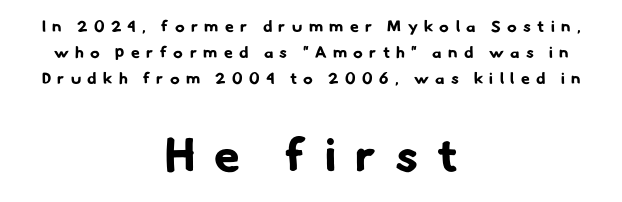
{"serif": "no", "bold": "yes", "weight": "bold", "width": "normal", "stroke_contrast": "low", "x_height": "small", "monospaced": "no", "underline": "no", "align": "center", "line_spacing": "normal", "line_spacing_ratio": 1.62, "letter_spacing": "wide", "letter_spacing_em": 0.4, "larger_block": "second", "size_ratio": 2.94, "glyph_px": 47}
